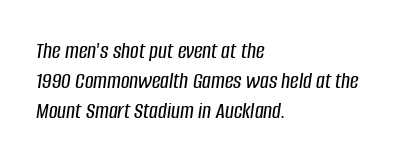
The image shows 24 px text type, italic (leaning right); set left-aligned, normal line spacing (1.25x), normal letter spacing, not underlined.
